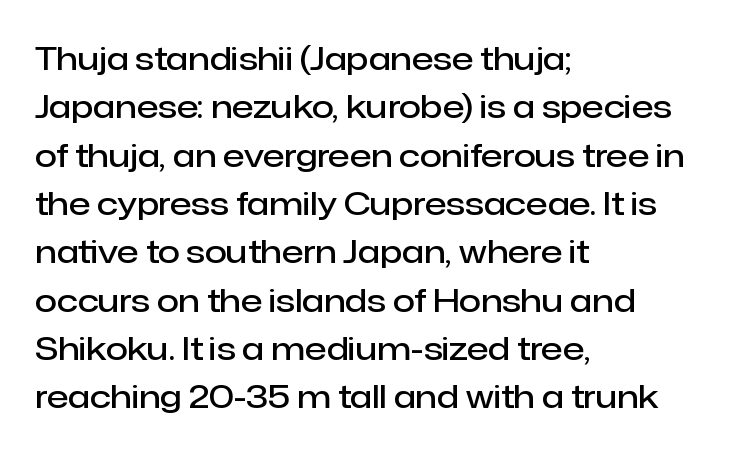
The image shows 32 px semibold sans-serif type, upright; set left-aligned, normal line spacing (1.51x), normal letter spacing, not underlined; low stroke contrast and a medium x-height.
